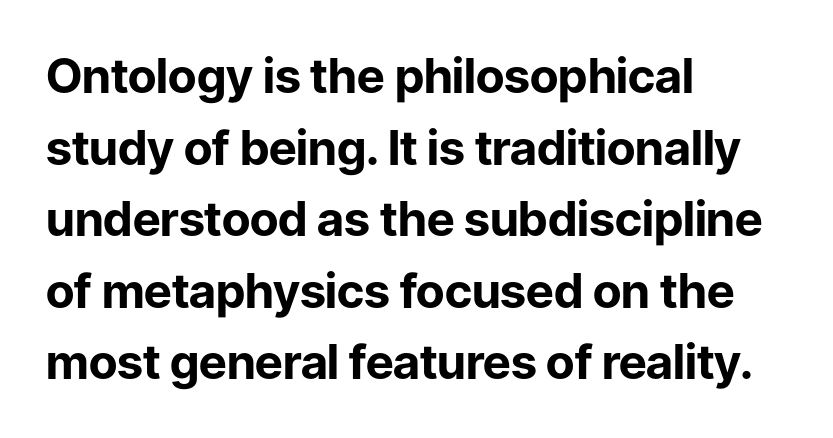
The image shows 48 px bold sans-serif type, upright; set left-aligned, normal line spacing (1.49x), normal letter spacing, not underlined; low stroke contrast and a medium x-height.
